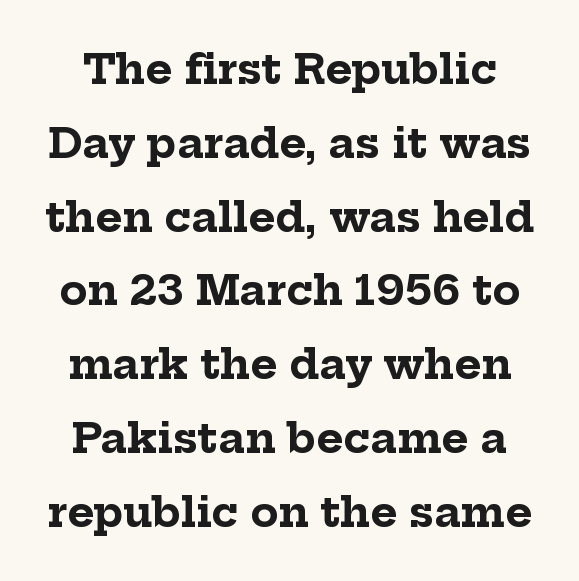
Q: Is the text bold? A: Yes.
Q: Is the text italic (slanted)? A: No, it is upright.
Q: Is the typeface a serif or a sans-serif typeface? A: Serif.
Q: Is the text underlined? A: No.
Q: Is the spacing between letters normal or unusually wide? A: Normal.
Q: Width (condensed, normal, or wide)? A: Normal.
Q: Stroke contrast? A: Low.
Q: x-height? A: Medium.
Q: Monospaced? A: No.
